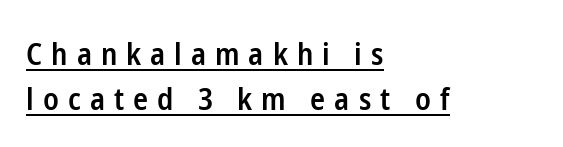
The image shows 31 px semibold, condensed sans-serif type, upright; set left-aligned, normal line spacing (1.44x), unusually wide letter spacing (+0.29 em), underlined; low stroke contrast and a medium x-height.
